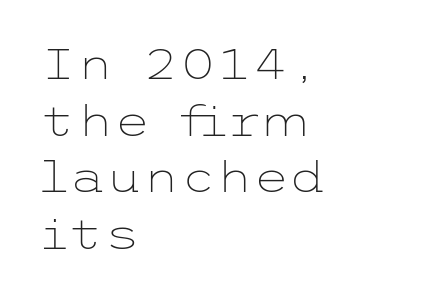
The image shows 42 px light, wide sans-serif type, upright; set left-aligned, normal line spacing (1.35x), normal letter spacing, not underlined; low stroke contrast and a medium x-height.
